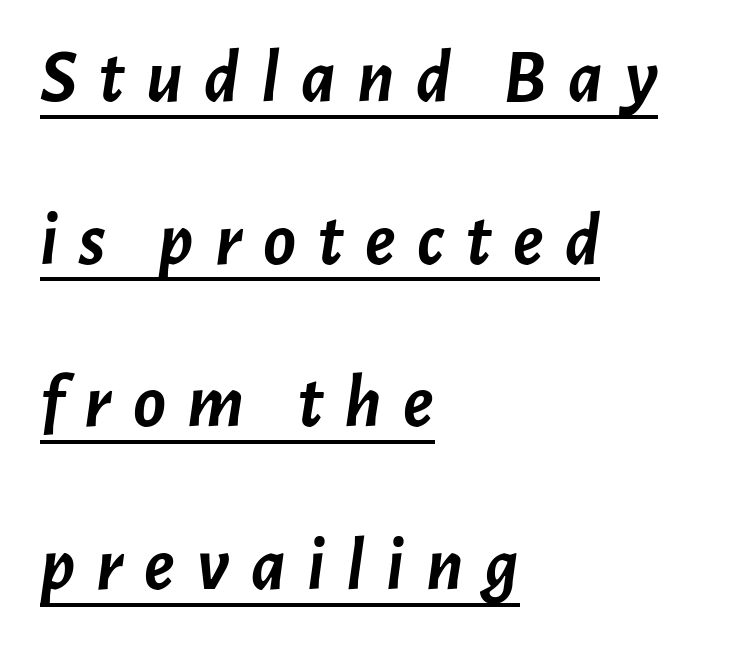
Q: Is the text bold? A: Yes.
Q: Is the text italic (slanted)? A: Yes, it leans right by about 7 degrees.
Q: Is the text underlined? A: Yes.
Q: How is the paragraph aligned? A: Left-aligned.
Q: Is the spacing between letters normal or unusually wide? A: Unusually wide.
Q: Is the spacing between lines tight, normal or loose? A: Loose.
Q: Width (condensed, normal, or wide)? A: Normal.
Q: Stroke contrast? A: Low.
Q: x-height? A: Medium.
Q: Monospaced? A: No.
